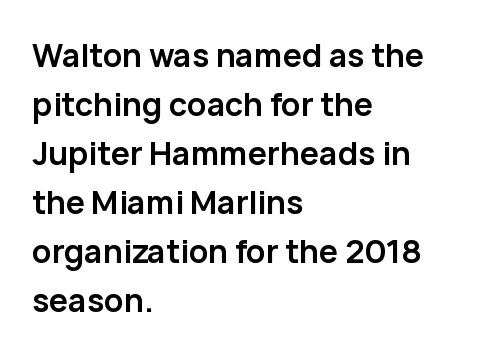
Q: Is the text bold? A: Yes.
Q: Is the text italic (slanted)? A: No, it is upright.
Q: Is the typeface a serif or a sans-serif typeface? A: Sans-serif.
Q: Is the text underlined? A: No.
Q: How is the paragraph aligned? A: Left-aligned.
Q: Is the spacing between letters normal or unusually wide? A: Normal.
Q: Is the spacing between lines tight, normal or loose? A: Normal.
Q: Width (condensed, normal, or wide)? A: Normal.
Q: Stroke contrast? A: Low.
Q: x-height? A: Medium.
Q: Monospaced? A: No.
